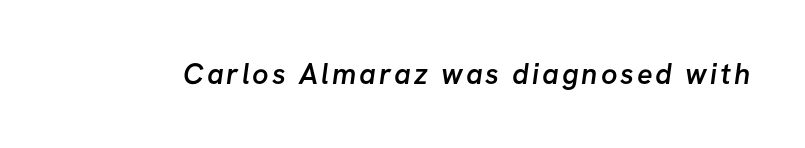
The type family on display is of the sans-serif kind. Bare-footed words on every line. The strokes are fattened partway — semibold, not bold. The letters advance in unequal steps, a hallmark of proportional type.
